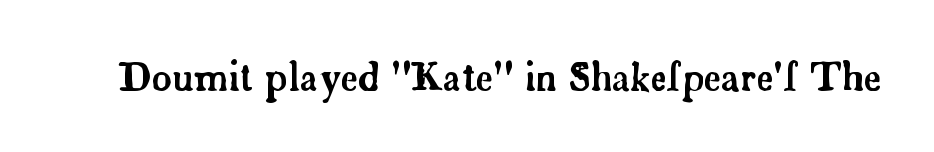
The image shows 38 px serif type, upright; set normal letter spacing, not underlined; low stroke contrast and a small x-height.
